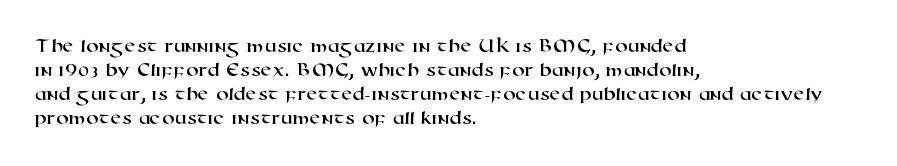
Q: Is the text underlined? A: No.
Q: How is the paragraph aligned? A: Left-aligned.
Q: Is the spacing between letters normal or unusually wide? A: Normal.
